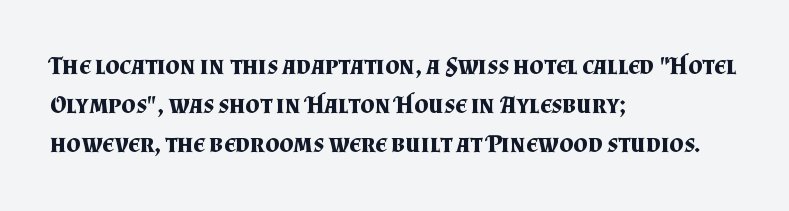
The image shows 25 px bold type, upright; set left-aligned, normal line spacing (1.56x), normal letter spacing, not underlined.
